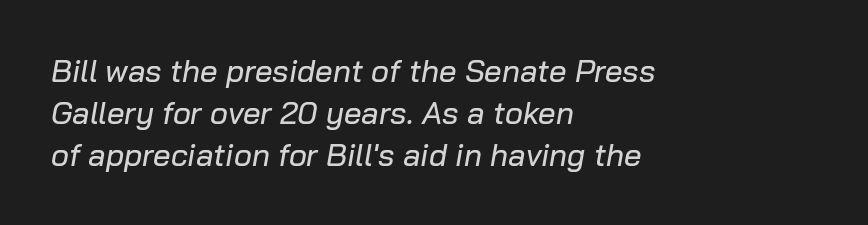
{"italic": "yes", "lean": "right", "slant_degrees": 10, "width": "normal", "stroke_contrast": "low", "x_height": "medium", "monospaced": "no", "underline": "no", "align": "left", "line_spacing": "normal", "line_spacing_ratio": 1.35, "letter_spacing": "normal", "letter_spacing_em": 0.0, "glyph_px": 31}
